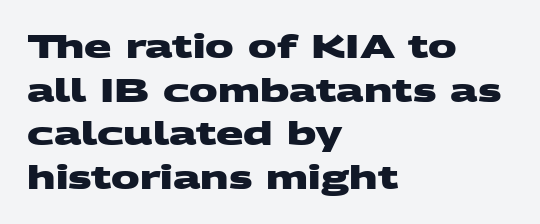
The image shows 32 px heavy, wide sans-serif type; set left-aligned, normal line spacing (1.36x), normal letter spacing, not underlined; medium stroke contrast and a large x-height.
